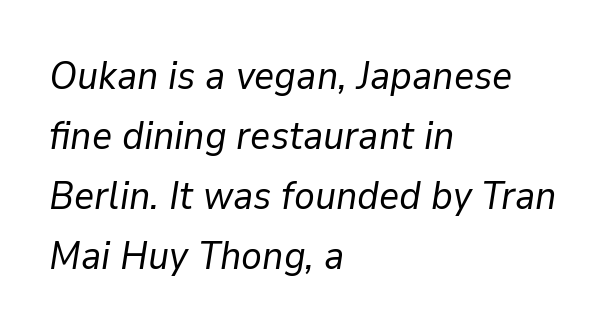
{"italic": "yes", "lean": "right", "slant_degrees": 9, "bold": "no", "weight": "regular", "width": "normal", "stroke_contrast": "low", "x_height": "medium", "monospaced": "no", "underline": "no", "align": "left", "line_spacing": "normal", "line_spacing_ratio": 1.54, "letter_spacing": "normal", "letter_spacing_em": 0.0, "glyph_px": 39}
